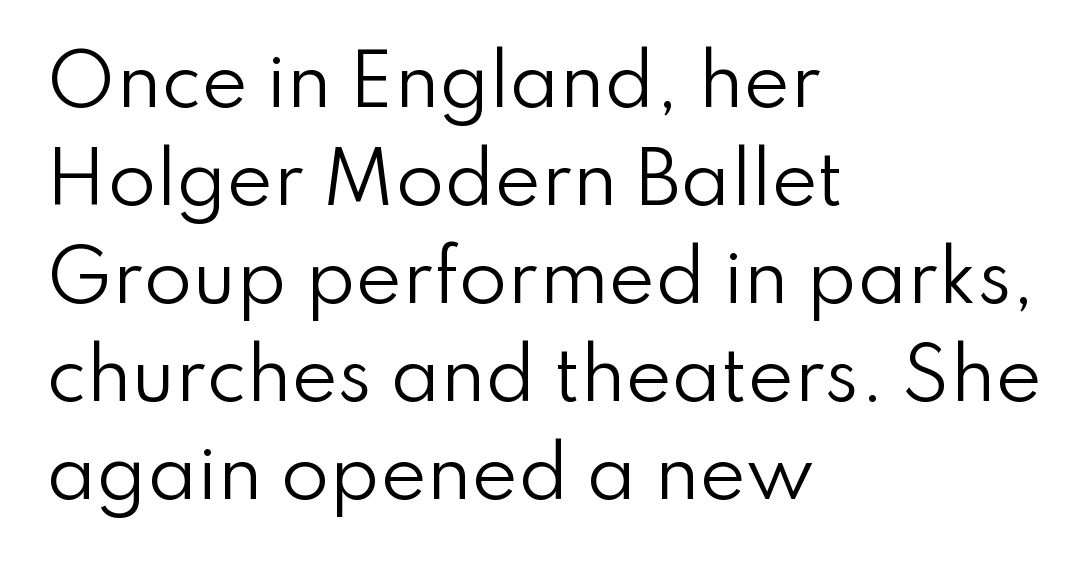
Q: Is the text bold? A: No.
Q: Is the text italic (slanted)? A: No, it is upright.
Q: Is the typeface a serif or a sans-serif typeface? A: Sans-serif.
Q: Is the text underlined? A: No.
Q: How is the paragraph aligned? A: Left-aligned.
Q: Is the spacing between letters normal or unusually wide? A: Normal.
Q: Is the spacing between lines tight, normal or loose? A: Normal.
Q: Width (condensed, normal, or wide)? A: Normal.
Q: Stroke contrast? A: Low.
Q: x-height? A: Small.
Q: Monospaced? A: No.
